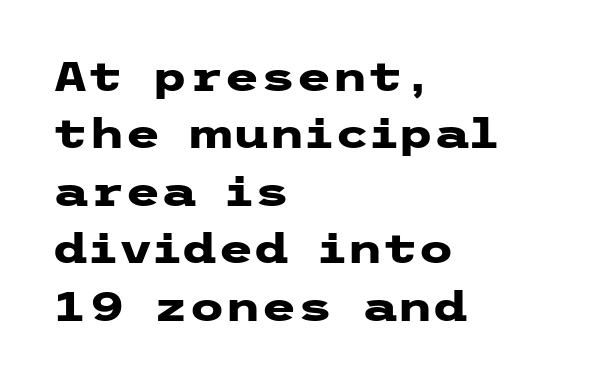
{"serif": "no", "italic": "no", "bold": "yes", "weight": "heavy", "width": "wide", "stroke_contrast": "low", "x_height": "medium", "underline": "no", "align": "left", "line_spacing": "normal", "line_spacing_ratio": 1.4, "letter_spacing": "normal", "letter_spacing_em": 0.0, "glyph_px": 41}
